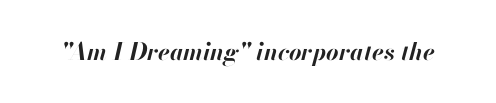
In terms of posture, this sample is oblique. Nobody drew a line under any word here. In terms of letterspacing, this is plain default setting. Does the weight exceed regular? Yes, all the way to bold.
